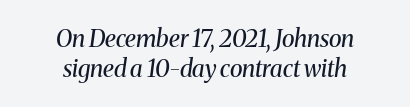
Q: Is the text bold? A: No.
Q: Is the text italic (slanted)? A: Yes, it leans right by about 8 degrees.
Q: Is the text underlined? A: No.
Q: How is the paragraph aligned? A: Centered.
Q: Is the spacing between letters normal or unusually wide? A: Normal.
